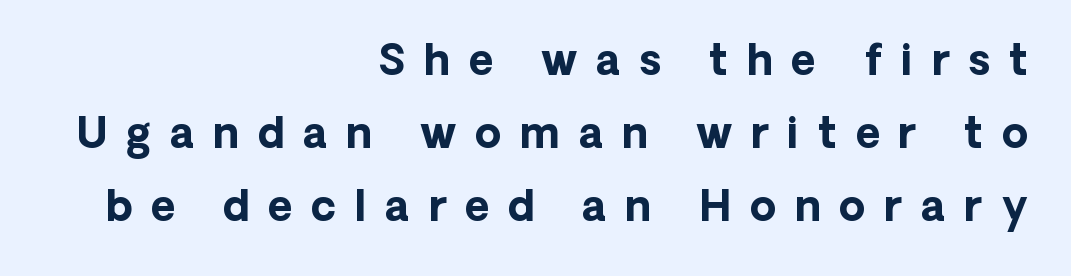
{"serif": "no", "italic": "no", "bold": "yes", "weight": "bold", "width": "normal", "stroke_contrast": "low", "x_height": "medium", "monospaced": "no", "underline": "no", "align": "right", "line_spacing_ratio": 1.74, "letter_spacing": "wide", "letter_spacing_em": 0.45, "glyph_px": 42}
